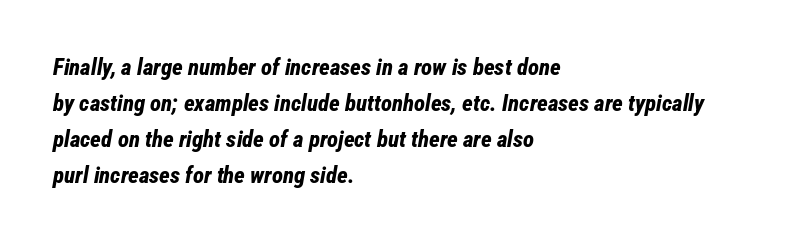
Caption: standard tracking, unaltered. Pretty heavy lettering here — definitely bold. Does the leading feel generous? No, just average. Quick note: italic.
